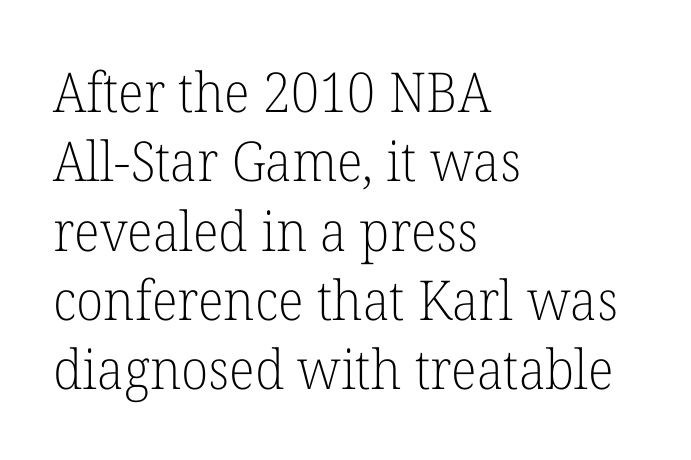
{"serif": "yes", "italic": "no", "bold": "no", "weight": "light", "width": "normal", "stroke_contrast": "low", "x_height": "medium", "monospaced": "no", "underline": "no", "align": "left", "line_spacing": "normal", "line_spacing_ratio": 1.26, "letter_spacing": "normal", "letter_spacing_em": 0.0, "glyph_px": 55}
